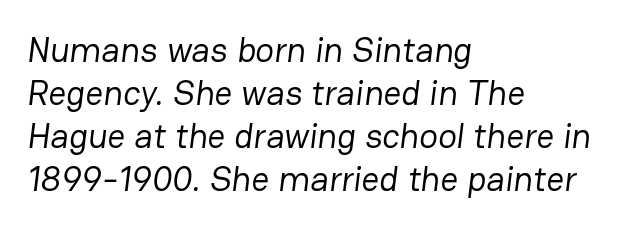
{"serif": "no", "bold": "no", "weight": "regular", "width": "normal", "stroke_contrast": "low", "x_height": "medium", "monospaced": "no", "underline": "no", "align": "left", "line_spacing_ratio": 1.23, "letter_spacing": "normal", "letter_spacing_em": 0.0, "glyph_px": 35}
